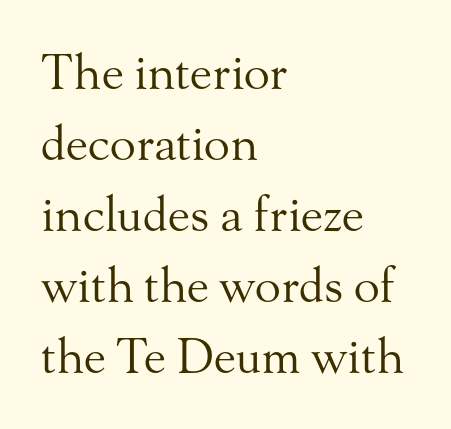
The image shows 48 px regular-weight serif type, upright; set left-aligned, normal line spacing (1.48x), normal letter spacing, not underlined; medium stroke contrast and a small x-height.
